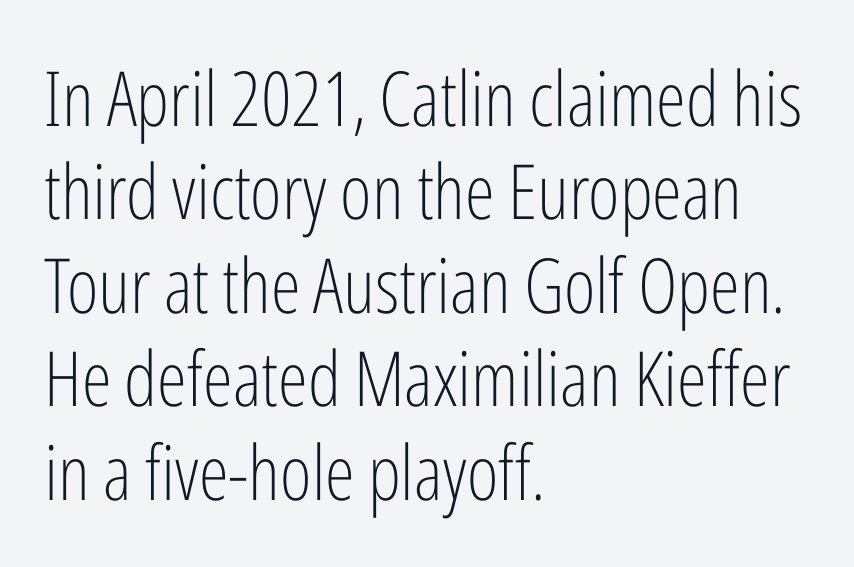
{"serif": "no", "italic": "no", "bold": "no", "weight": "light", "width": "condensed", "stroke_contrast": "low", "x_height": "medium", "monospaced": "no", "underline": "no", "align": "left", "line_spacing_ratio": 1.23, "letter_spacing": "normal", "letter_spacing_em": 0.0, "glyph_px": 76}
